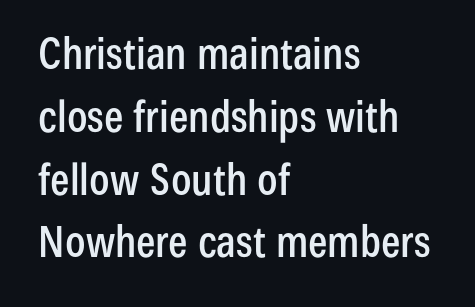
You could not count columns in this text — the font is proportionally spaced. The font's upright variant was chosen for this text. Each line starts at the same left margin while the right side varies. The type is set solid horizontally, with unmodified tracking. Each row of text sits above clean, open space.
